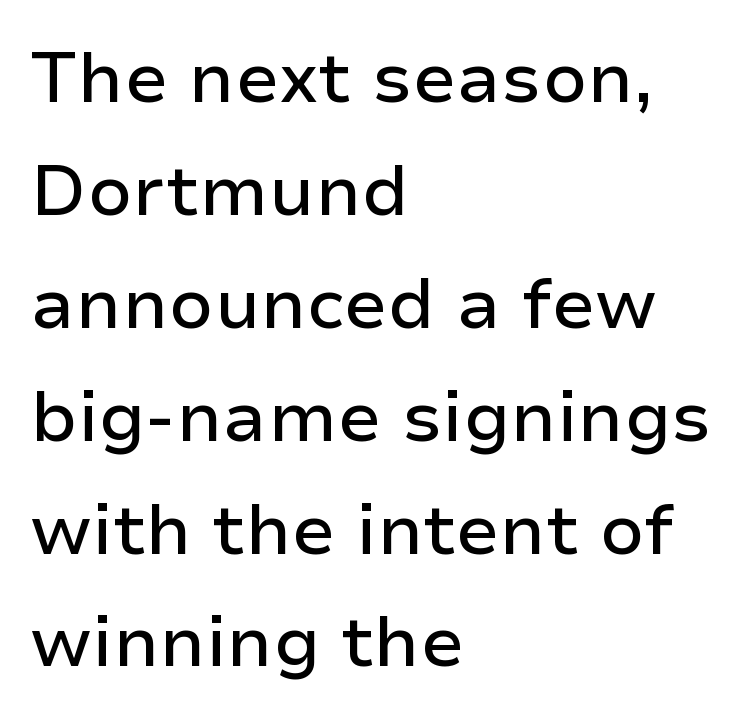
The image shows 71 px sans-serif type, upright; set left-aligned, normal line spacing (1.59x), normal letter spacing, not underlined; low stroke contrast and a medium x-height.
